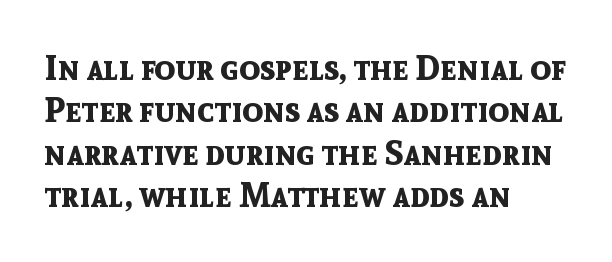
The lines are quadded left. Does the lettering tilt? It doesn't — this is upright. The space beneath each line is pristine and unruled. What weight is shown? A full bold with thick strokes.
